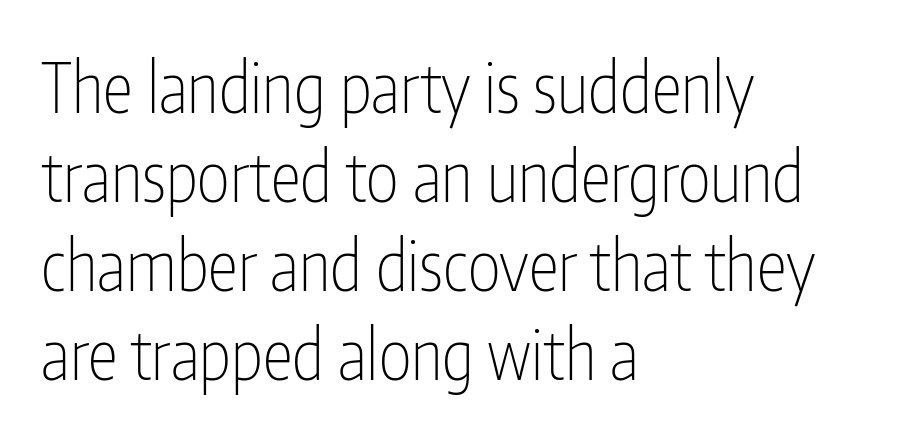
The image shows 69 px thin, condensed sans-serif type, upright; set left-aligned, normal line spacing (1.29x), normal letter spacing, not underlined; low stroke contrast and a medium x-height.
